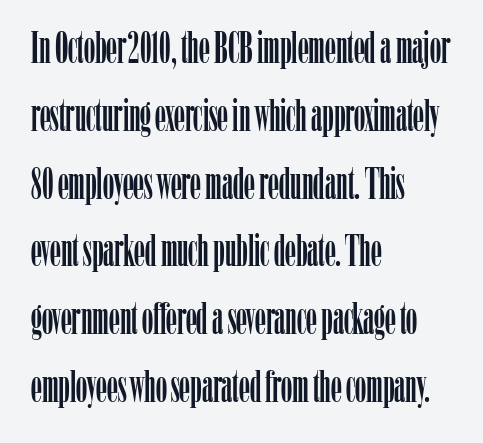
Q: Is the text italic (slanted)? A: No, it is upright.
Q: Is the typeface a serif or a sans-serif typeface? A: Serif.
Q: Is the text underlined? A: No.
Q: How is the paragraph aligned? A: Left-aligned.
Q: Is the spacing between letters normal or unusually wide? A: Normal.
Q: Is the spacing between lines tight, normal or loose? A: Normal.
Q: Width (condensed, normal, or wide)? A: Condensed.
Q: Stroke contrast? A: Low.
Q: x-height? A: Medium.
Q: Monospaced? A: No.
